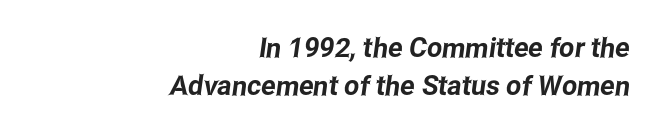
The image shows 27 px text type; set right-aligned, normal line spacing (1.42x), normal letter spacing, not underlined.
